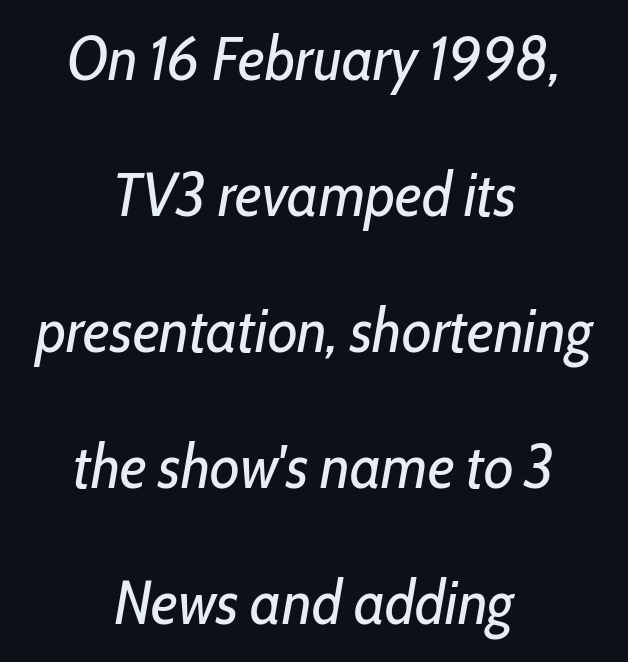
You can tell it's italic because the verticals aren't actually vertical. Compared with a typical body face, this is equally light or lighter still. Letters rest on an invisible, unmarked baseline. These lines are centered, leaving both edges ragged. Leading: increased. Spacing between characters is what you'd get straight out of the box.
